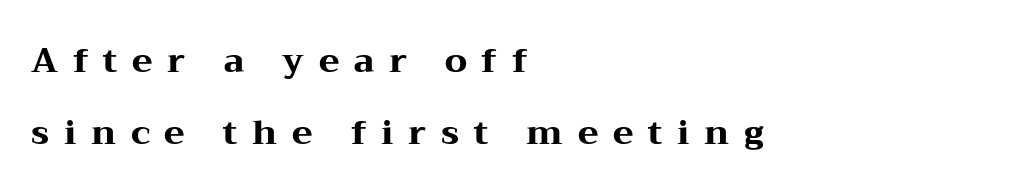
The image shows 34 px heavy, wide serif type, upright; set left-aligned, loose line spacing (2.12x), unusually wide letter spacing (+0.43 em), not underlined; medium stroke contrast and a medium x-height.
